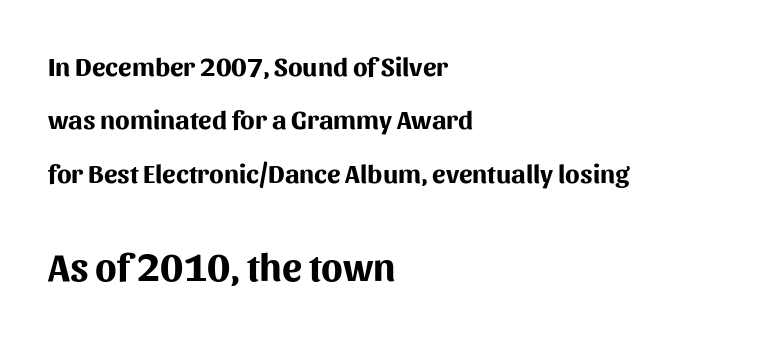
Grotesque or geometric, the face here clearly has no serifs. The letters are bold, with thick, heavy strokes. Bare-footed words on every line. The lines are quadded left. Summary of vertical rhythm: relaxed, with wide interline spacing.
